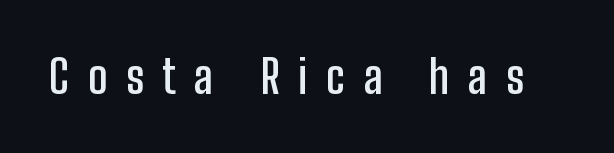
The image shows 45 px semibold, condensed sans-serif type, upright; set unusually wide letter spacing (+0.41 em), not underlined; low stroke contrast and a medium x-height.
